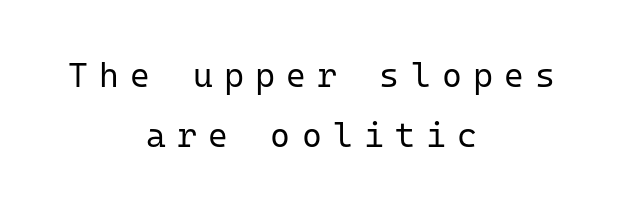
The image shows 34 px regular-weight sans-serif type, upright, monospaced; set centered, line spacing 1.77x, unusually wide letter spacing (+0.33 em), not underlined; low stroke contrast and a medium x-height.
